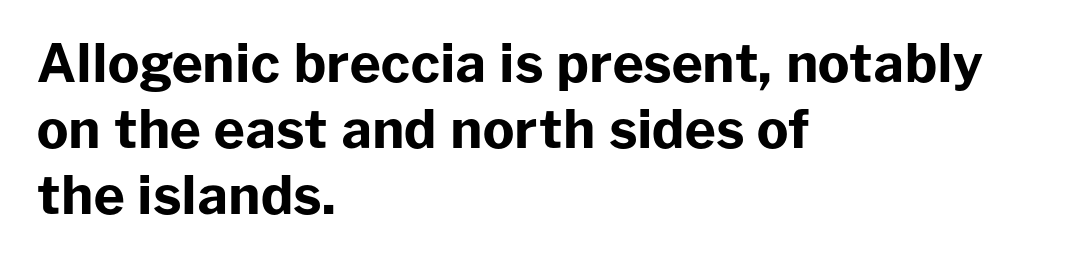
The image shows 53 px bold sans-serif type, upright; set left-aligned, normal line spacing (1.25x), normal letter spacing, not underlined; low stroke contrast and a medium x-height.
